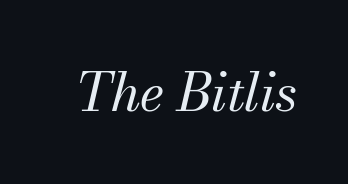
Q: Is the text bold? A: No.
Q: Is the text italic (slanted)? A: Yes, it leans right by about 13 degrees.
Q: Is the typeface a serif or a sans-serif typeface? A: Serif.
Q: Is the text underlined? A: No.
Q: Is the spacing between letters normal or unusually wide? A: Normal.
Q: Width (condensed, normal, or wide)? A: Normal.
Q: Stroke contrast? A: Medium.
Q: x-height? A: Small.
Q: Monospaced? A: No.
